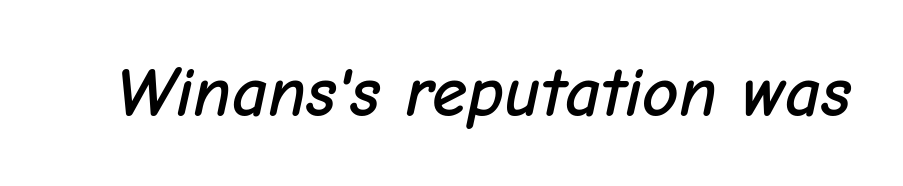
{"italic": "yes", "lean": "right", "slant_degrees": 12, "width": "normal", "stroke_contrast": "low", "x_height": "medium", "monospaced": "no", "underline": "no", "letter_spacing": "normal", "letter_spacing_em": 0.0, "glyph_px": 71}
